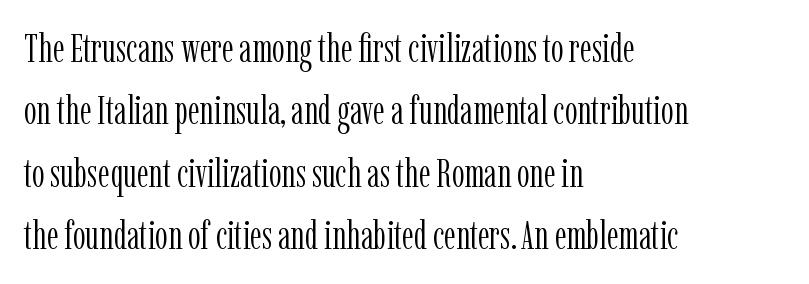
Letters rest on an invisible, unmarked baseline. A typesetter would call this proportional, since set widths differ per character. A typesetter would call this leading conventional body-copy spacing. These lines are set flush left with a ragged right edge.
